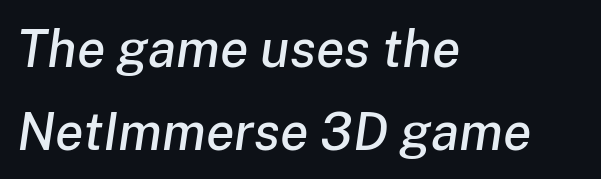
Q: Is the text italic (slanted)? A: Yes, it leans right by about 8 degrees.
Q: Is the text underlined? A: No.
Q: How is the paragraph aligned? A: Left-aligned.
Q: Is the spacing between letters normal or unusually wide? A: Normal.
Q: Is the spacing between lines tight, normal or loose? A: Normal.
Q: Width (condensed, normal, or wide)? A: Normal.
Q: Stroke contrast? A: Low.
Q: x-height? A: Medium.
Q: Monospaced? A: No.
